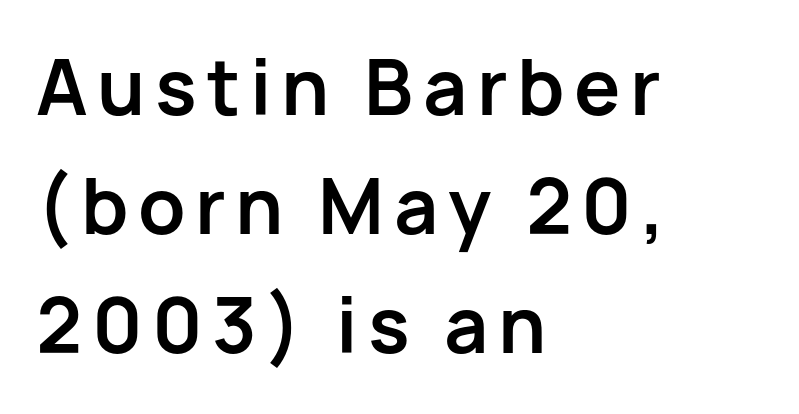
Nope, no serifs anywhere on these letters. A typesetter would mark this as roman, not italic. Is this a fixed-width face? No — the glyphs have proportional, varying widths. Rows of type keep a routine distance in the vertical direction. Underlining? Definitely not there.
